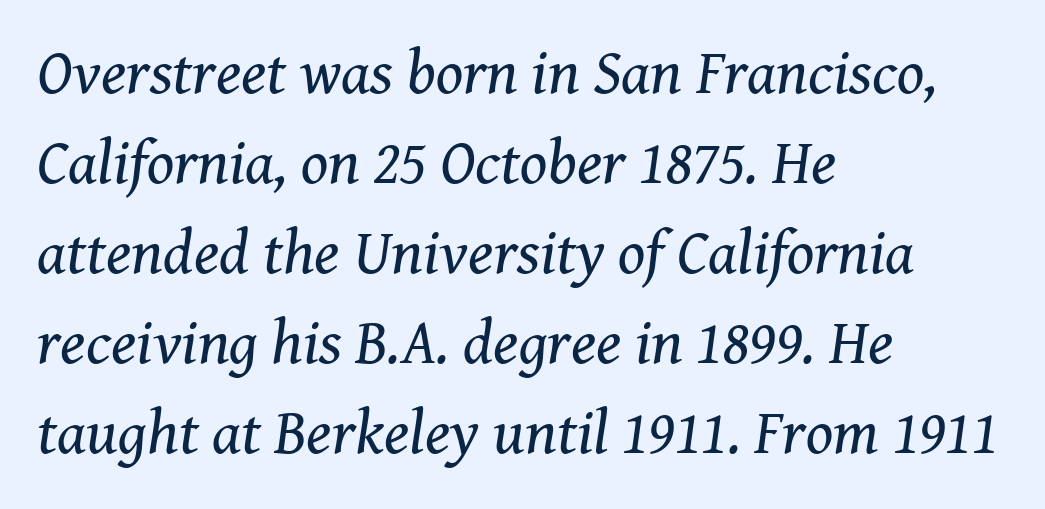
Q: Is the text bold? A: No.
Q: Is the text italic (slanted)? A: Yes, it leans right by about 8 degrees.
Q: Is the typeface a serif or a sans-serif typeface? A: Serif.
Q: Is the text underlined? A: No.
Q: How is the paragraph aligned? A: Left-aligned.
Q: Is the spacing between letters normal or unusually wide? A: Normal.
Q: Is the spacing between lines tight, normal or loose? A: Normal.
Q: Width (condensed, normal, or wide)? A: Normal.
Q: Stroke contrast? A: Medium.
Q: x-height? A: Medium.
Q: Monospaced? A: No.
